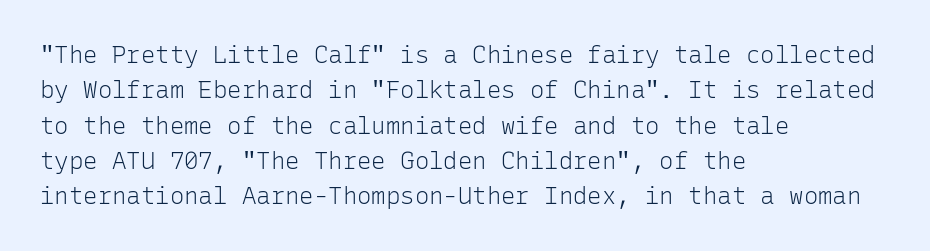
{"italic": "no", "bold": "no", "underline": "no", "align": "left", "line_spacing": "normal", "line_spacing_ratio": 1.47, "letter_spacing": "normal", "letter_spacing_em": 0.0, "glyph_px": 24}
